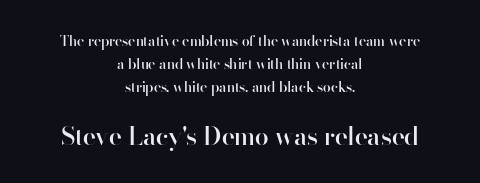
The image shows 25 px text type, upright; set centered, normal line spacing (1.63x), normal letter spacing, not underlined; the second (bottom) block is 1.79x larger.
